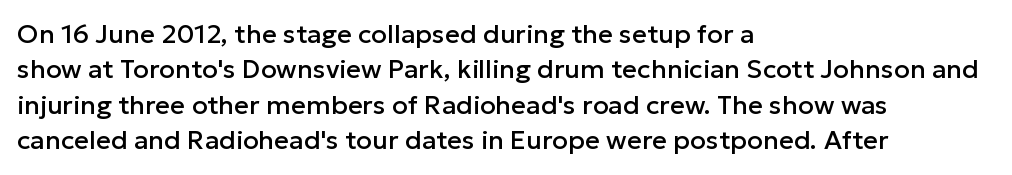
Q: Is the text italic (slanted)? A: No, it is upright.
Q: Is the text underlined? A: No.
Q: How is the paragraph aligned? A: Left-aligned.
Q: Is the spacing between letters normal or unusually wide? A: Normal.
Q: Is the spacing between lines tight, normal or loose? A: Normal.
